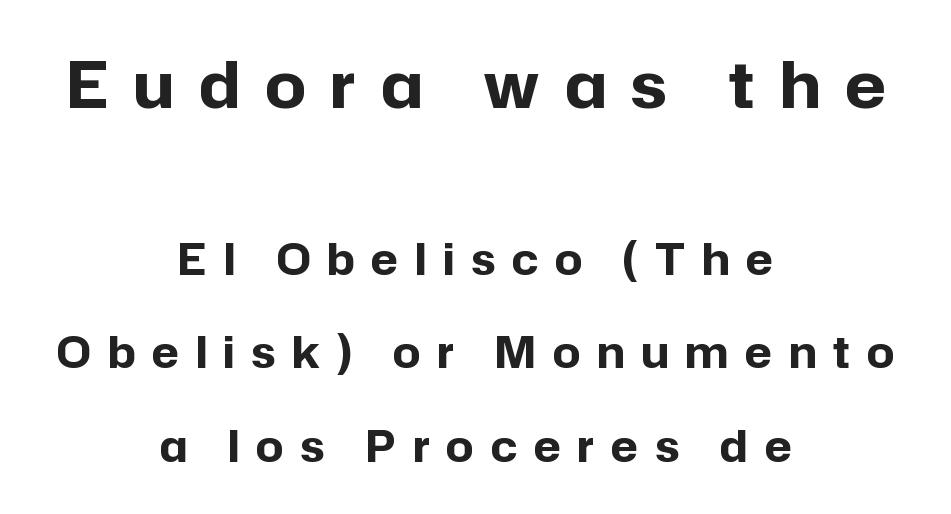
The image shows 64 px bold sans-serif type, upright; set centered, loose line spacing (2.17x), unusually wide letter spacing (+0.39 em), not underlined; the first (top) block is 1.49x larger; low stroke contrast and a medium x-height.
